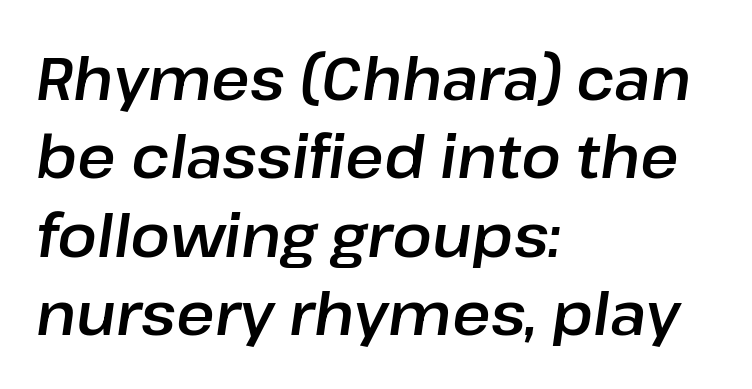
{"italic": "yes", "lean": "right", "slant_degrees": 8, "width": "normal", "stroke_contrast": "low", "x_height": "medium", "monospaced": "no", "underline": "no", "align": "left", "line_spacing": "normal", "line_spacing_ratio": 1.33, "letter_spacing": "normal", "letter_spacing_em": 0.0, "glyph_px": 59}
